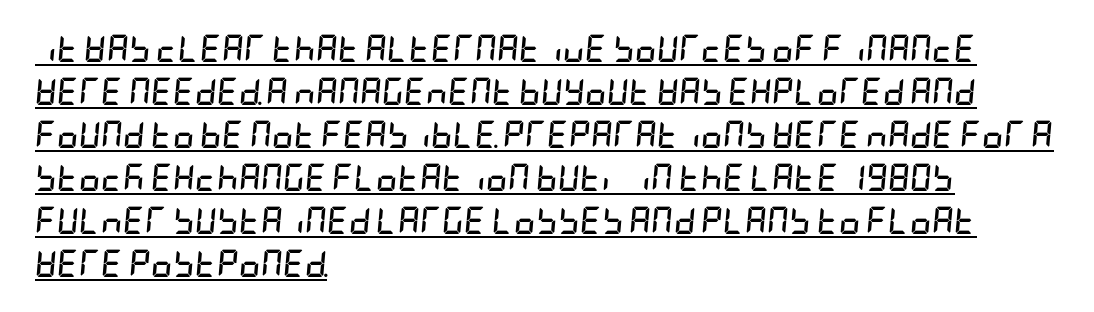
The image shows 27 px bold type, italic (leaning right); set left-aligned, normal line spacing (1.59x), normal letter spacing, underlined.
